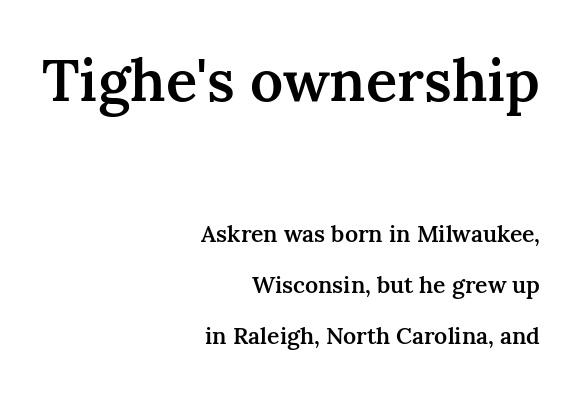
Bold? Not quite — semibold, heavier than regular but stopping short. Observe the ordinary spacing: letters are neighbours, not strangers. The axis of the letterforms is exactly vertical. Each row of text sits above clean, open space. If you measured baseline to baseline, you'd find a long distance.
